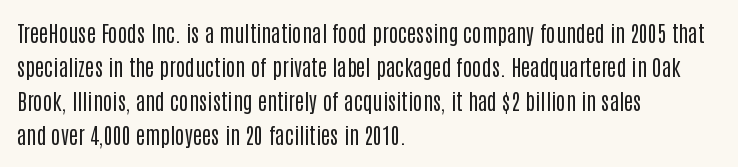
Q: Is the text bold? A: No.
Q: Is the text italic (slanted)? A: No, it is upright.
Q: Is the text underlined? A: No.
Q: How is the paragraph aligned? A: Left-aligned.
Q: Is the spacing between letters normal or unusually wide? A: Normal.
Q: Is the spacing between lines tight, normal or loose? A: Normal.
